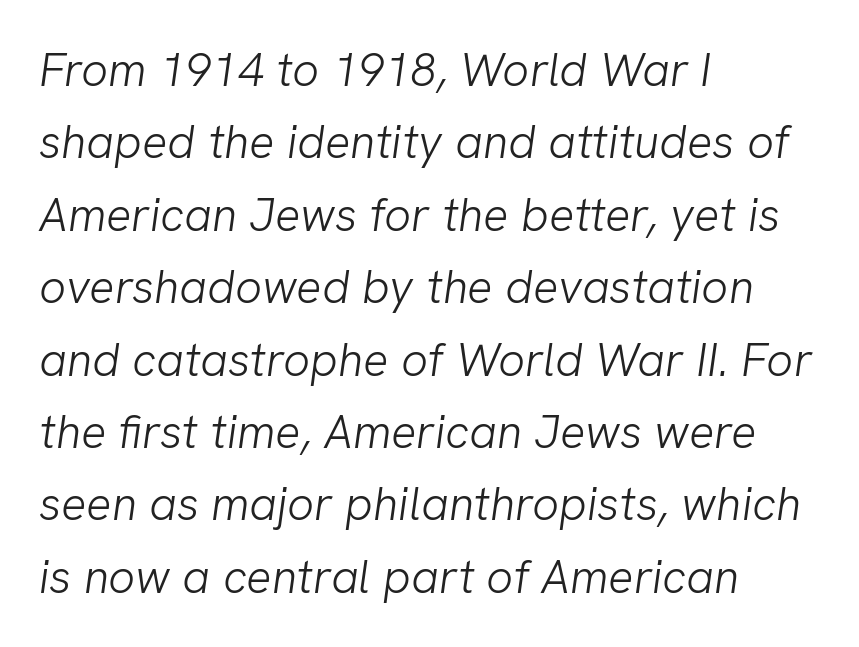
One glance says typical: line gaps are just what's usual. Stems here are at most as thick as an everyday book face. Honestly, the letter spacing is just normal — you wouldn't notice it. Varying glyph widths throughout — classic text-font behaviour. Just letters on the line, the space beneath them empty. Line starts are locked; line ends wander.
